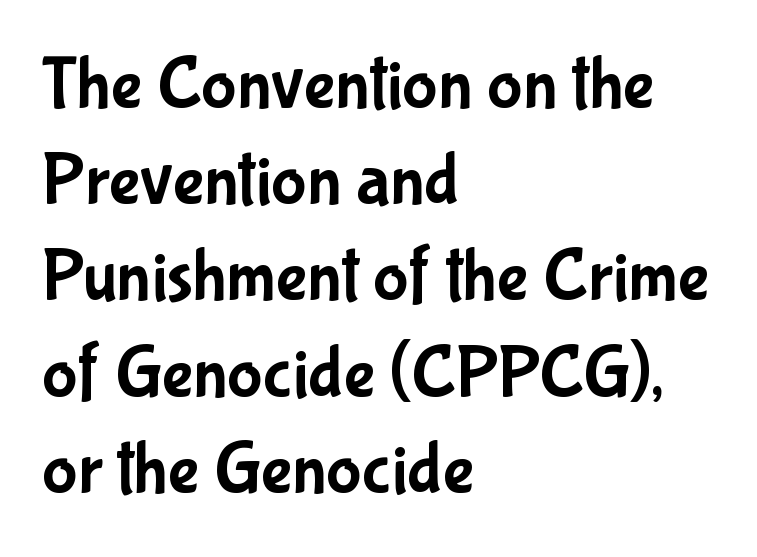
The image shows 74 px condensed sans-serif type, upright; set left-aligned, normal line spacing (1.3x), normal letter spacing, not underlined; low stroke contrast and a medium x-height.
